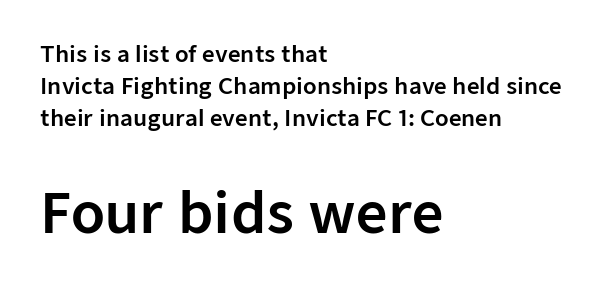
The image shows 55 px sans-serif type, upright; set left-aligned, normal line spacing (1.46x), normal letter spacing, not underlined; the second (bottom) block is 2.5x larger; low stroke contrast and a medium x-height.
